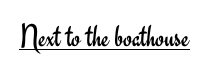
Varying glyph widths throughout — classic text-font behaviour. The strokes carry an ordinary text weight at most. Compared with undecorated copy, this sample adds a rule below the words. Observe the ordinary spacing: letters are neighbours, not strangers.
